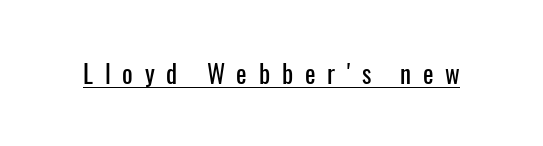
{"italic": "no", "underline": "yes", "letter_spacing": "wide", "letter_spacing_em": 0.47, "glyph_px": 25}
